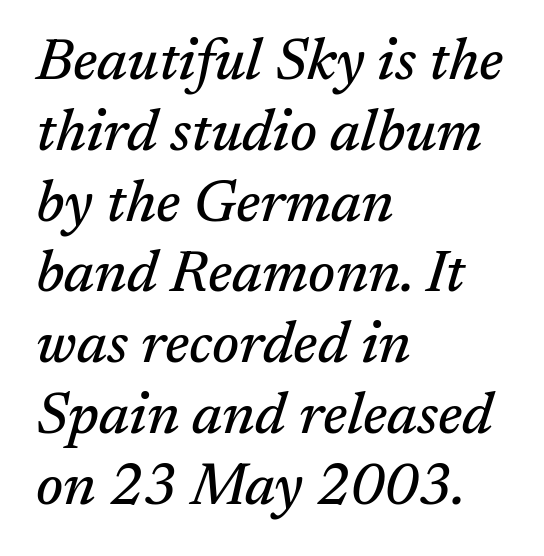
{"serif": "yes", "italic": "yes", "lean": "right", "slant_degrees": 17, "width": "normal", "stroke_contrast": "medium", "x_height": "medium", "monospaced": "no", "underline": "no", "align": "left", "line_spacing_ratio": 1.22, "letter_spacing": "normal", "letter_spacing_em": 0.0, "glyph_px": 58}
